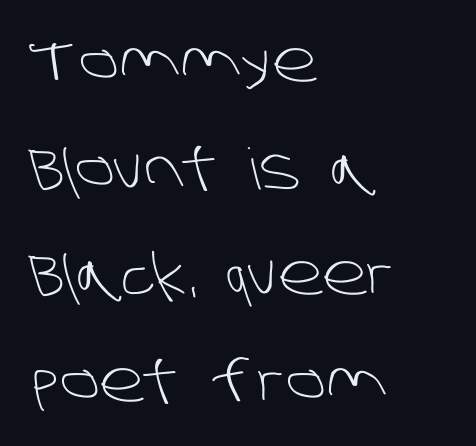
The image shows 57 px light sans-serif type; set left-aligned, line spacing 1.87x, normal letter spacing, not underlined; low stroke contrast and a large x-height.
